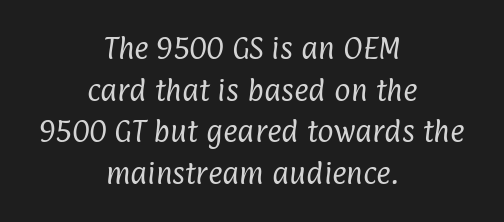
The image shows 25 px text type; set centered, normal line spacing (1.67x), normal letter spacing, not underlined.
